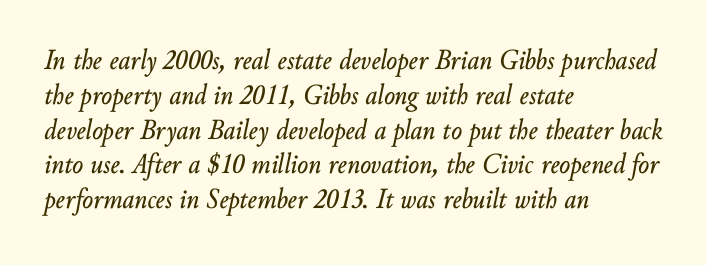
Q: Is the text italic (slanted)? A: Yes, it leans right by about 10 degrees.
Q: Is the text underlined? A: No.
Q: How is the paragraph aligned? A: Left-aligned.
Q: Is the spacing between letters normal or unusually wide? A: Normal.
Q: Width (condensed, normal, or wide)? A: Normal.
Q: Stroke contrast? A: Low.
Q: x-height? A: Small.
Q: Monospaced? A: No.
